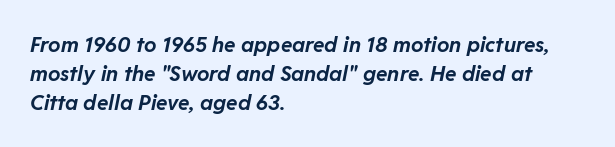
Descenders hang freely into open space. The rendering applies a slant to the glyphs. The rendering keeps characters at their native spacing. Honestly, the row spacing looks completely unremarkable. Stroke thickness is high; the sample reads as a true bold.
